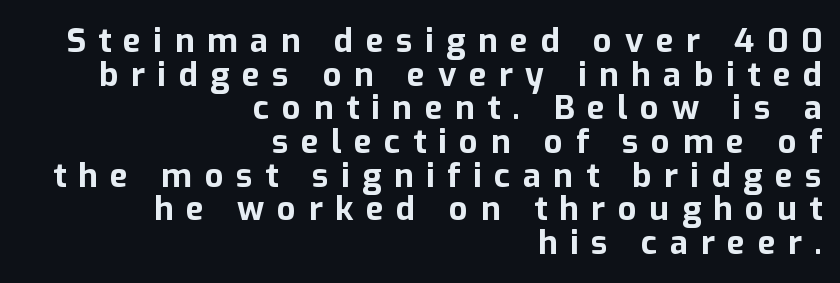
A full-strength bold gives these letters their thick strokes. Here the designer chose a conventional face with non-uniform glyph widths. Look at the tracking — it's clearly loosened, letters drifting apart. Italic: no, the glyphs are upright roman.
